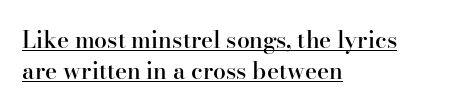
{"italic": "no", "bold": "semi", "underline": "yes", "align": "left", "line_spacing": "normal", "line_spacing_ratio": 1.36, "letter_spacing": "normal", "letter_spacing_em": 0.0, "glyph_px": 23}
